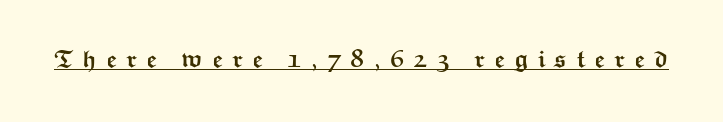
The image shows 24 px bold type, upright; set unusually wide letter spacing (+0.37 em), underlined.
